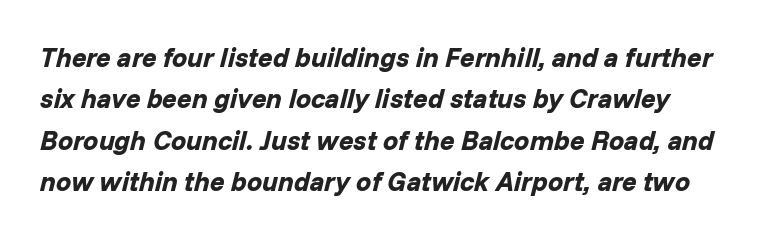
Q: Is the text bold? A: Yes.
Q: Is the text italic (slanted)? A: Yes, it leans right by about 14 degrees.
Q: Is the text underlined? A: No.
Q: Is the spacing between letters normal or unusually wide? A: Normal.
Q: Is the spacing between lines tight, normal or loose? A: Normal.
